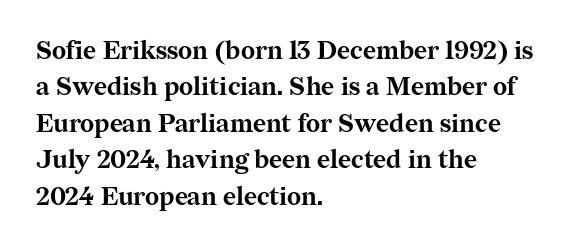
The image shows 25 px bold type, upright; set left-aligned, normal line spacing (1.46x), normal letter spacing, not underlined.
